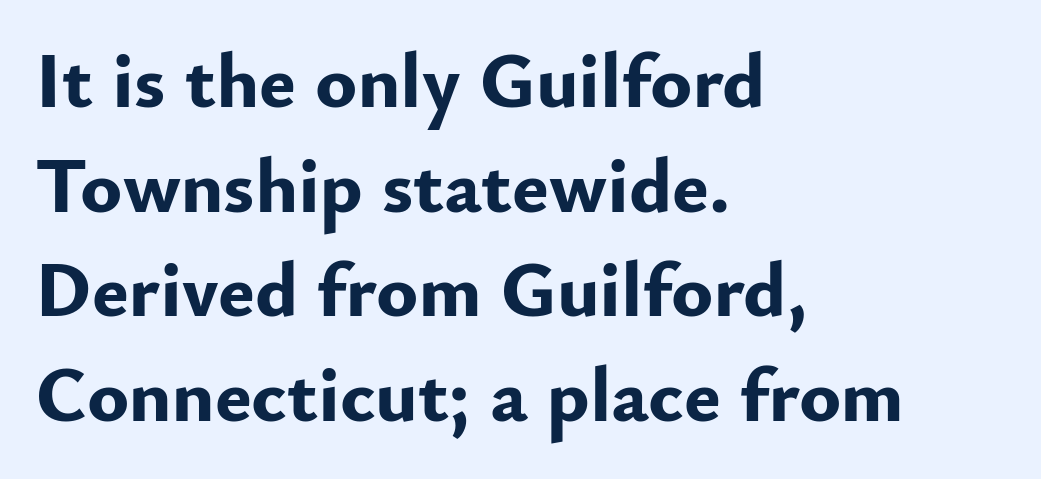
Q: Is the text bold? A: Yes.
Q: Is the text italic (slanted)? A: No, it is upright.
Q: Is the typeface a serif or a sans-serif typeface? A: Sans-serif.
Q: Is the text underlined? A: No.
Q: How is the paragraph aligned? A: Left-aligned.
Q: Is the spacing between letters normal or unusually wide? A: Normal.
Q: Is the spacing between lines tight, normal or loose? A: Normal.
Q: Width (condensed, normal, or wide)? A: Normal.
Q: Stroke contrast? A: Low.
Q: x-height? A: Small.
Q: Monospaced? A: No.
